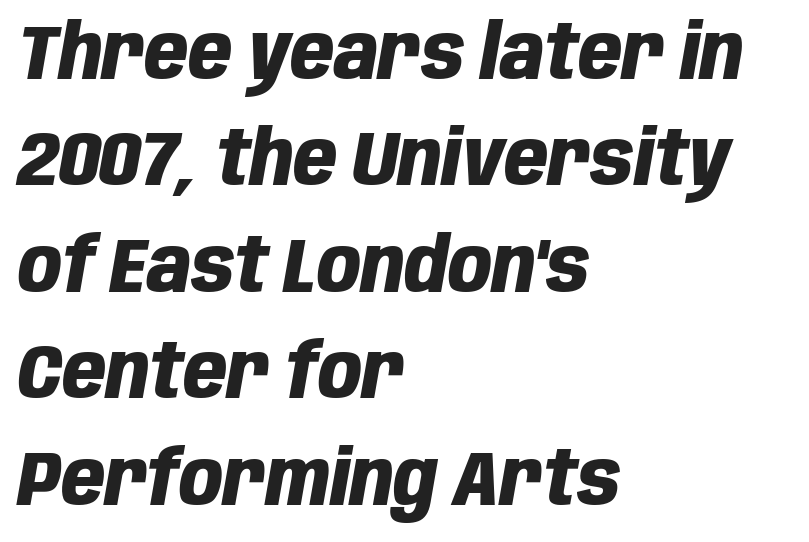
Q: Is the text bold? A: Yes.
Q: Is the text italic (slanted)? A: Yes, it leans right by about 10 degrees.
Q: Is the text underlined? A: No.
Q: How is the paragraph aligned? A: Left-aligned.
Q: Is the spacing between letters normal or unusually wide? A: Normal.
Q: Is the spacing between lines tight, normal or loose? A: Normal.
Q: Width (condensed, normal, or wide)? A: Condensed.
Q: Stroke contrast? A: Low.
Q: x-height? A: Large.
Q: Monospaced? A: No.
